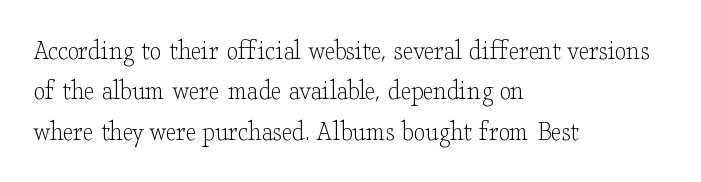
Leading: standard. The strip under each line holds only bare page. The weight would be labelled regular, book, light, or lighter still. Does extra space separate the letters? No, they use regular spacing. Ordinary non-slanted type is in use. Leftover space on each line is placed entirely after the last word.
